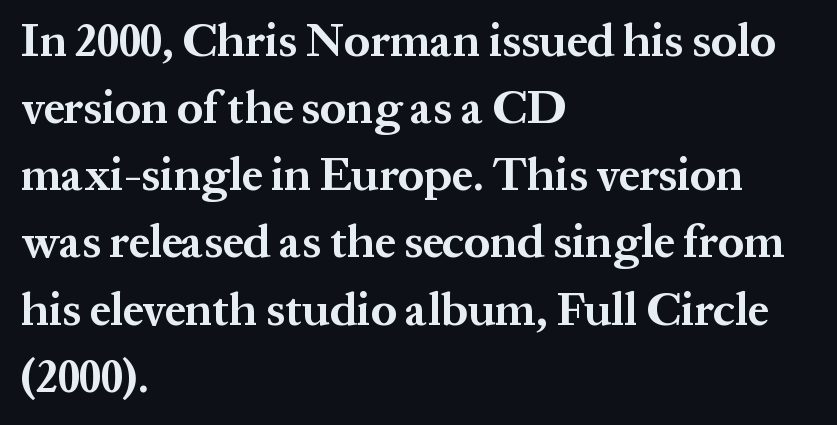
{"serif": "yes", "italic": "no", "bold": "yes", "weight": "bold", "width": "normal", "stroke_contrast": "medium", "x_height": "medium", "monospaced": "no", "underline": "no", "align": "left", "line_spacing": "normal", "line_spacing_ratio": 1.46, "letter_spacing": "normal", "letter_spacing_em": 0.0, "glyph_px": 46}
